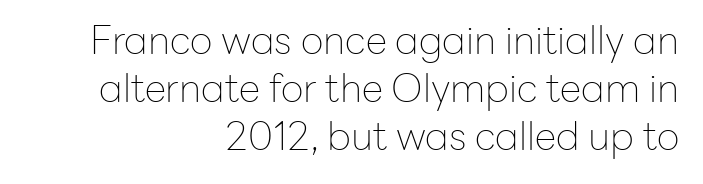
These glyphs show unthickened strokes, regular width or finer. Note the varied advance widths — an 'i' is clearly narrower than an 'm'. The zone under the glyphs is completely vacant. Typeset ragged left — the right edge is the straight one. Each letter's strokes conclude bluntly, with no projecting serifs.
